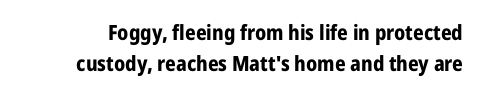
The image shows 21 px bold type, upright; set normal line spacing (1.46x), normal letter spacing, not underlined.
